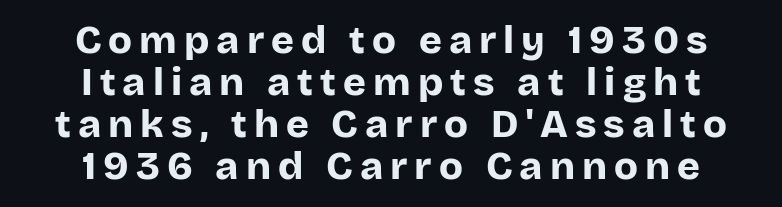
{"serif": "no", "italic": "no", "bold": "yes", "weight": "bold", "width": "normal", "stroke_contrast": "low", "x_height": "large", "monospaced": "no", "underline": "no", "align": "center", "line_spacing": "tight", "line_spacing_ratio": 1.08, "glyph_px": 39}
